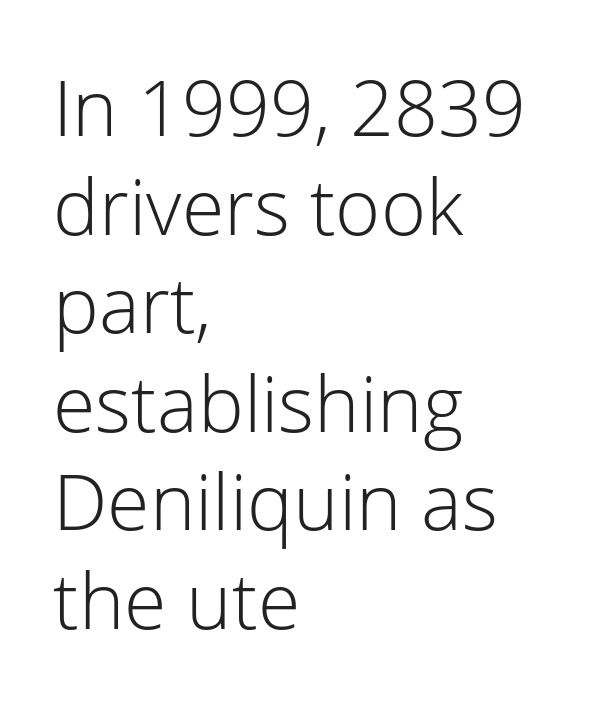
{"serif": "no", "italic": "no", "bold": "no", "weight": "light", "width": "normal", "stroke_contrast": "low", "x_height": "medium", "monospaced": "no", "underline": "no", "align": "left", "line_spacing": "normal", "line_spacing_ratio": 1.28, "letter_spacing": "normal", "letter_spacing_em": 0.0, "glyph_px": 77}
